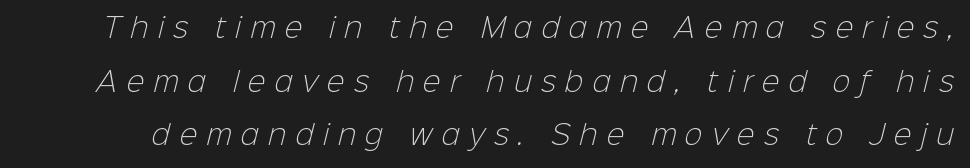
Q: Is the text bold? A: No.
Q: Is the text underlined? A: No.
Q: Is the spacing between letters normal or unusually wide? A: Unusually wide.
Q: Is the spacing between lines tight, normal or loose? A: Loose.
